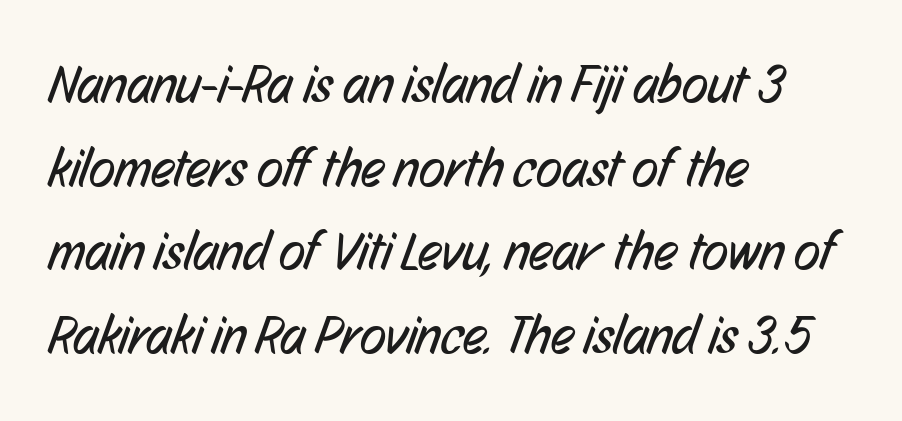
The image shows 54 px regular-weight, condensed sans-serif type; set left-aligned, normal line spacing (1.55x), normal letter spacing, not underlined; low stroke contrast and a medium x-height.
